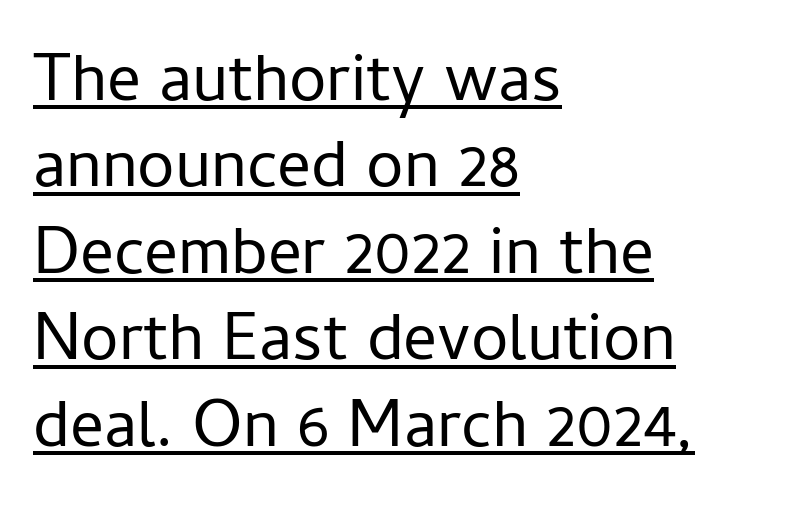
The image shows 67 px regular-weight sans-serif type, upright; set left-aligned, normal line spacing (1.29x), normal letter spacing, underlined; low stroke contrast and a medium x-height.
